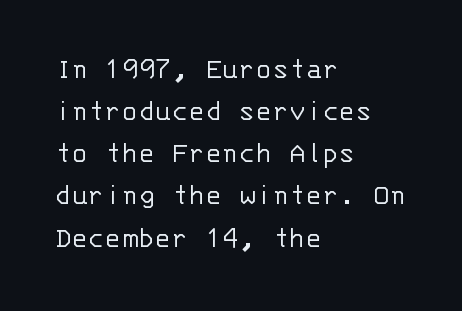
Q: Is the text bold? A: No.
Q: Is the text italic (slanted)? A: No, it is upright.
Q: Is the typeface a serif or a sans-serif typeface? A: Sans-serif.
Q: Is the text underlined? A: No.
Q: How is the paragraph aligned? A: Left-aligned.
Q: Is the spacing between letters normal or unusually wide? A: Normal.
Q: Is the spacing between lines tight, normal or loose? A: Normal.
Q: Width (condensed, normal, or wide)? A: Normal.
Q: Stroke contrast? A: Low.
Q: x-height? A: Large.
Q: Monospaced? A: Yes.
